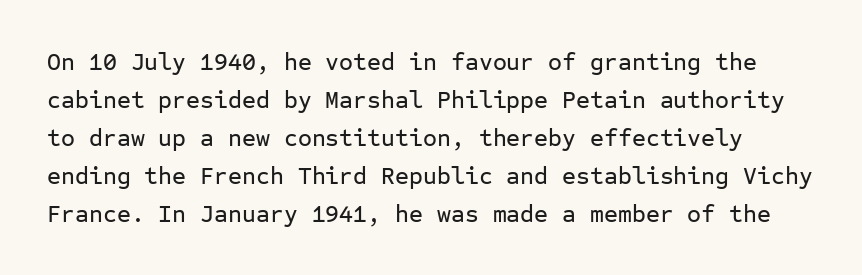
Glyph-to-glyph distance matches everyday printed text. Only glyphs here, with clear space below each row. Horizontal bands of white between lines are of average thickness. In terms of posture, this sample is upright.
